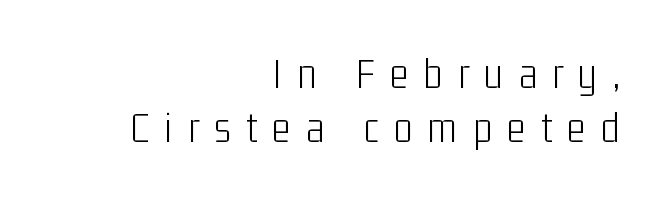
Q: Is the text bold? A: No.
Q: Is the text italic (slanted)? A: No, it is upright.
Q: Is the typeface a serif or a sans-serif typeface? A: Sans-serif.
Q: Is the text underlined? A: No.
Q: How is the paragraph aligned? A: Right-aligned.
Q: Is the spacing between letters normal or unusually wide? A: Unusually wide.
Q: Width (condensed, normal, or wide)? A: Condensed.
Q: Stroke contrast? A: Low.
Q: x-height? A: Medium.
Q: Monospaced? A: No.
